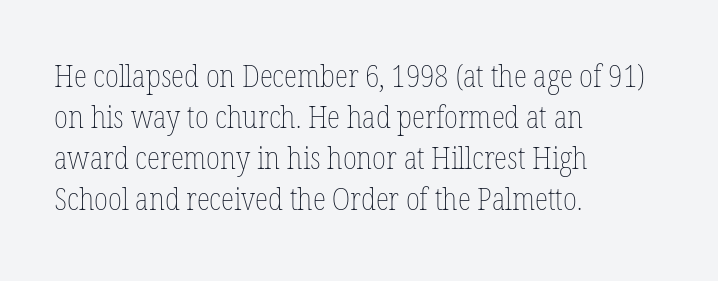
{"italic": "no", "bold": "no", "weight": "thin", "width": "condensed", "stroke_contrast": "low", "x_height": "medium", "monospaced": "no", "underline": "no", "align": "left", "line_spacing": "normal", "line_spacing_ratio": 1.32, "letter_spacing": "normal", "letter_spacing_em": 0.0, "glyph_px": 31}
